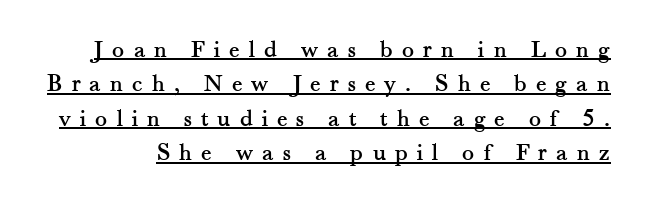
{"italic": "no", "underline": "yes", "line_spacing": "normal", "line_spacing_ratio": 1.38, "letter_spacing": "wide", "letter_spacing_em": 0.36, "glyph_px": 25}
